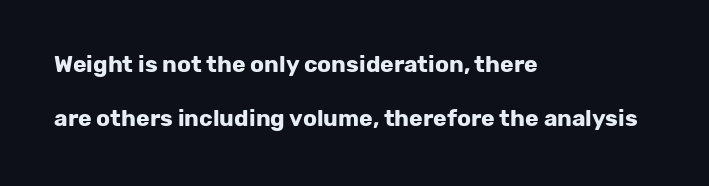
Q: Is the text bold? A: Yes.
Q: Is the text italic (slanted)? A: No, it is upright.
Q: Is the text underlined? A: No.
Q: How is the paragraph aligned? A: Left-aligned.
Q: Is the spacing between letters normal or unusually wide? A: Normal.
Q: Is the spacing between lines tight, normal or loose? A: Loose.
